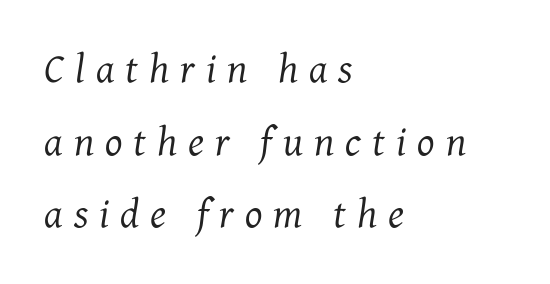
Type without underlining. Words appear elongated and porous because spacing is wide. The weight would be labelled regular, book, light, or lighter still. I'd call this a serif setting — the letters wear small feet. The passage shown is typed in a proportional face where columns would drift.
